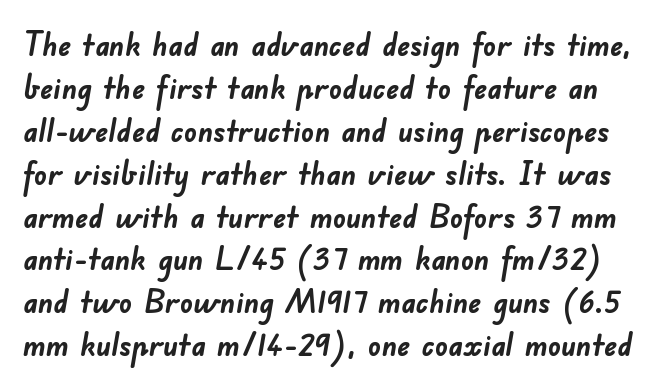
{"serif": "no", "bold": "yes", "weight": "semibold", "width": "normal", "stroke_contrast": "low", "x_height": "small", "monospaced": "no", "underline": "no", "line_spacing": "normal", "line_spacing_ratio": 1.34, "letter_spacing": "normal", "letter_spacing_em": 0.0, "glyph_px": 32}
